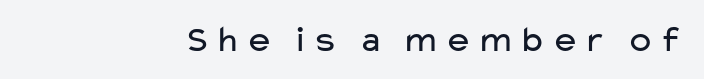
The baseline area is clear. These glyphs show unthickened strokes, regular width or finer. Do the letters lean? They stand straight. Character widths vary here, with narrow letters taking less room than wide ones. Observe the absence of serifs on each vertical stroke in this sample.
